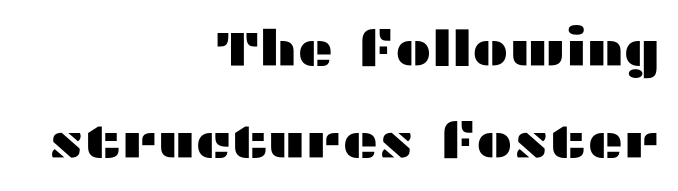
Spacing verdict: proportional, widths tailored to each character. Caption: standard tracking, unaltered. Words float on clear page, feet unadorned. This sample uses an upright cut, with every glyph sitting square on the baseline.
